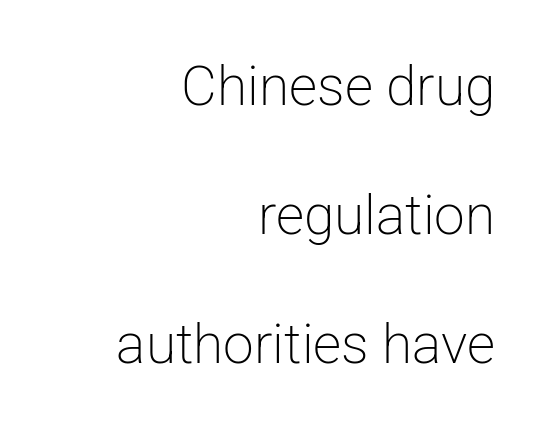
Q: Is the text bold? A: No.
Q: Is the text italic (slanted)? A: No, it is upright.
Q: Is the typeface a serif or a sans-serif typeface? A: Sans-serif.
Q: Is the text underlined? A: No.
Q: How is the paragraph aligned? A: Right-aligned.
Q: Is the spacing between letters normal or unusually wide? A: Normal.
Q: Is the spacing between lines tight, normal or loose? A: Loose.
Q: Width (condensed, normal, or wide)? A: Normal.
Q: Stroke contrast? A: Low.
Q: x-height? A: Medium.
Q: Monospaced? A: No.
